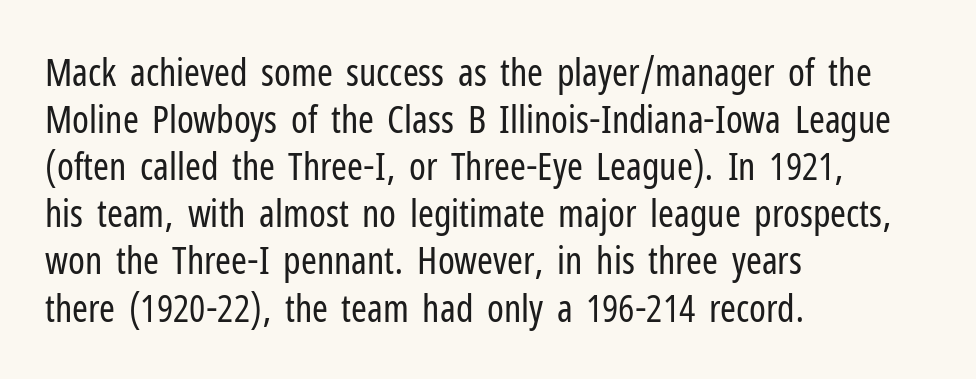
Left-aligned paragraph, ragged on the right. Every stem runs plumb, perpendicular to the baseline. Has an underline been added? It has not. Font category for this specimen: sans-serif. The font is comparable to plain body text, perhaps lighter.
